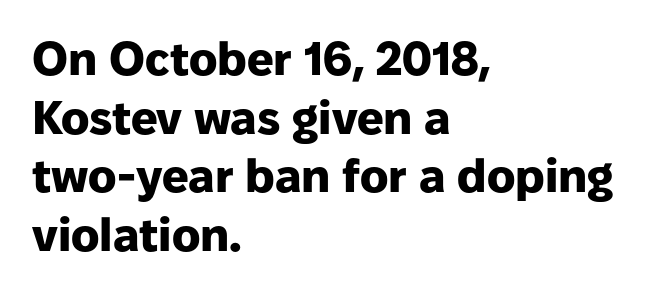
Q: Is the text bold? A: Yes.
Q: Is the text italic (slanted)? A: No, it is upright.
Q: Is the typeface a serif or a sans-serif typeface? A: Sans-serif.
Q: Is the text underlined? A: No.
Q: How is the paragraph aligned? A: Left-aligned.
Q: Is the spacing between letters normal or unusually wide? A: Normal.
Q: Is the spacing between lines tight, normal or loose? A: Normal.
Q: Width (condensed, normal, or wide)? A: Normal.
Q: Stroke contrast? A: Low.
Q: x-height? A: Medium.
Q: Monospaced? A: No.
